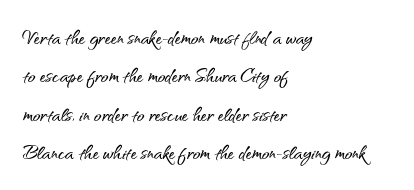
These lines stack with their left ends in a neat column. Leading matches the norm, producing a regular column. No extra tracking has been applied to these lines. Type without underlining.
